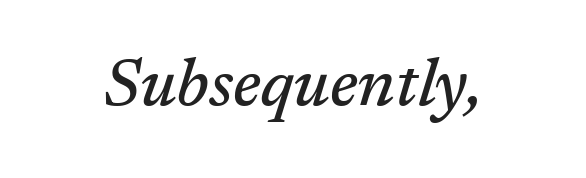
Here the designer chose a conventional face with non-uniform glyph widths. What kind of face is this? One with serifs. Short note: letters normally spaced. You can tell it's italic because the verticals aren't actually vertical.
